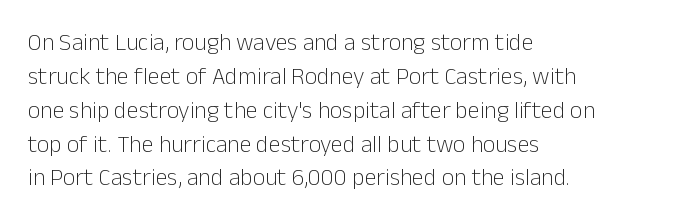
The image shows 24 px text type, upright; set left-aligned, normal line spacing (1.41x), normal letter spacing, not underlined.
